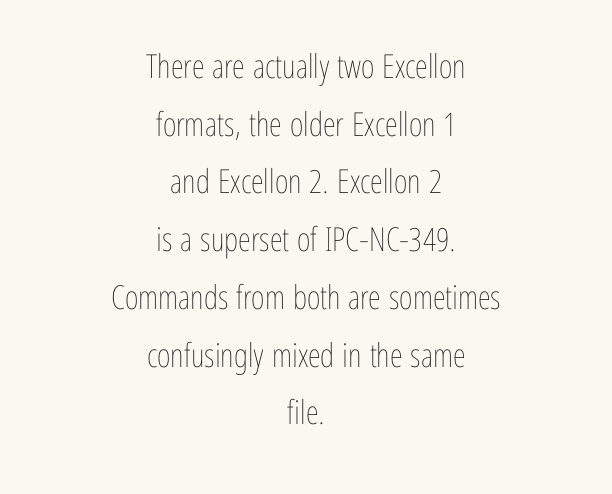
{"italic": "no", "bold": "no", "weight": "thin", "width": "condensed", "stroke_contrast": "low", "x_height": "medium", "monospaced": "no", "underline": "no", "align": "center", "line_spacing_ratio": 1.75, "letter_spacing": "normal", "letter_spacing_em": 0.0, "glyph_px": 33}
